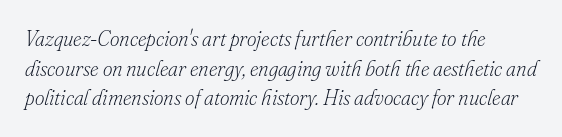
The image shows 21 px text type, italic (leaning right); set left-aligned, normal line spacing (1.41x), normal letter spacing, not underlined.
